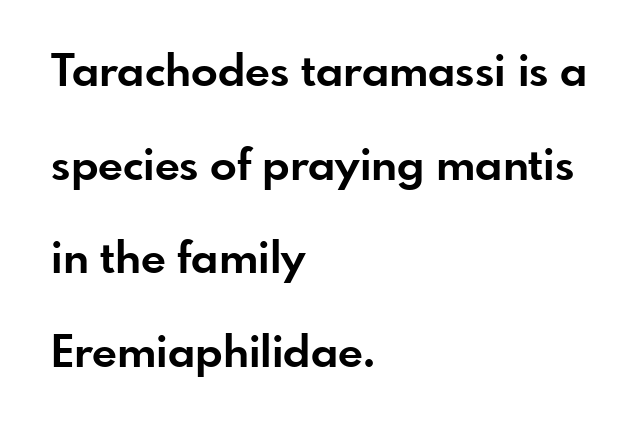
{"serif": "no", "italic": "no", "bold": "yes", "weight": "bold", "width": "normal", "stroke_contrast": "low", "x_height": "small", "monospaced": "no", "underline": "no", "align": "left", "line_spacing": "loose", "line_spacing_ratio": 2.13, "letter_spacing": "normal", "letter_spacing_em": 0.0, "glyph_px": 44}
